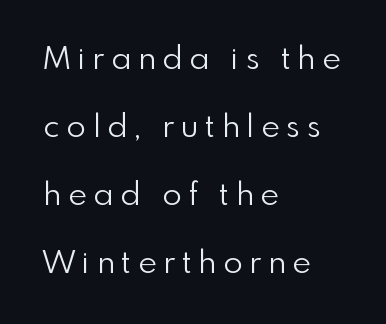
{"serif": "no", "italic": "no", "bold": "no", "weight": "light", "width": "normal", "x_height": "small", "monospaced": "no", "underline": "no", "align": "left", "line_spacing": "loose", "line_spacing_ratio": 2.12, "letter_spacing": "wide", "letter_spacing_em": 0.22, "glyph_px": 32}
